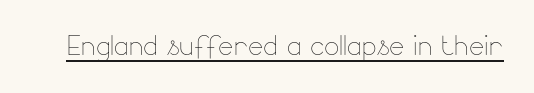
{"italic": "no", "bold": "no", "weight": "thin", "width": "normal", "stroke_contrast": "low", "x_height": "small", "monospaced": "no", "underline": "yes", "letter_spacing": "normal", "letter_spacing_em": 0.0, "glyph_px": 36}
